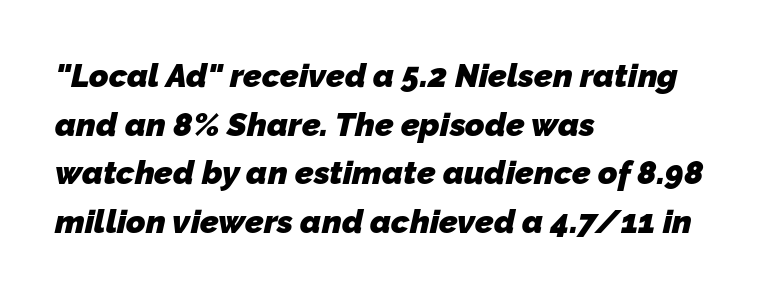
Q: Is the text bold? A: Yes.
Q: Is the typeface a serif or a sans-serif typeface? A: Sans-serif.
Q: Is the text underlined? A: No.
Q: How is the paragraph aligned? A: Left-aligned.
Q: Is the spacing between letters normal or unusually wide? A: Normal.
Q: Is the spacing between lines tight, normal or loose? A: Normal.
Q: Width (condensed, normal, or wide)? A: Normal.
Q: Stroke contrast? A: Low.
Q: x-height? A: Medium.
Q: Monospaced? A: No.
